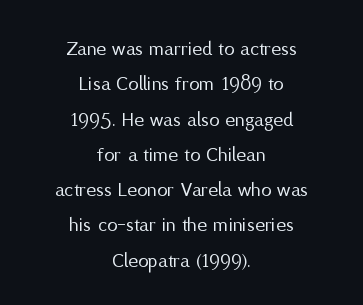
Stems here are at most as thick as an everyday book face. The rows are spaced the way most documents space them. A centered setting, common on invitations and titles, is used for this passage. Italic? Not at all — the glyphs are vertical. Observe the ordinary spacing: letters are neighbours, not strangers.
